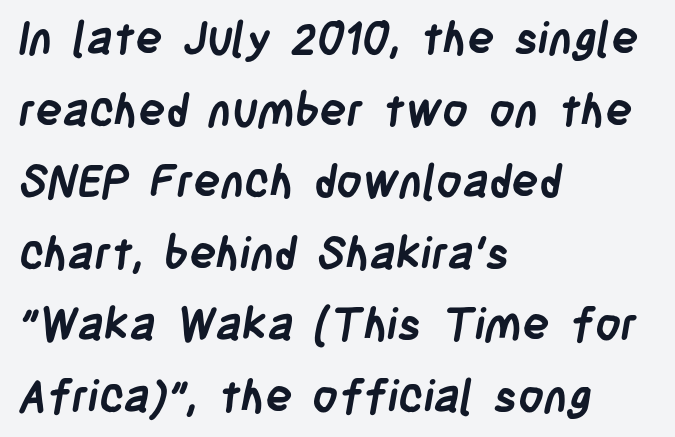
{"serif": "no", "bold": "yes", "weight": "semibold", "width": "condensed", "stroke_contrast": "low", "x_height": "large", "monospaced": "no", "underline": "no", "align": "left", "line_spacing": "normal", "line_spacing_ratio": 1.59, "letter_spacing": "normal", "letter_spacing_em": 0.0, "glyph_px": 45}
